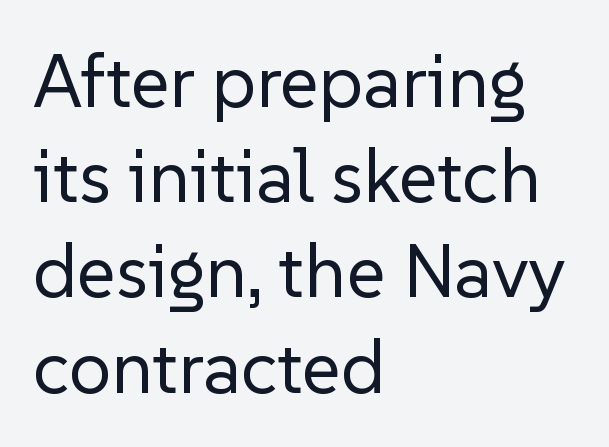
{"serif": "no", "italic": "no", "bold": "no", "weight": "regular", "width": "normal", "stroke_contrast": "low", "x_height": "medium", "monospaced": "no", "underline": "no", "align": "left", "line_spacing": "normal", "line_spacing_ratio": 1.27, "letter_spacing": "normal", "letter_spacing_em": 0.0, "glyph_px": 75}
